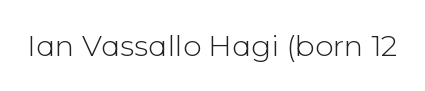
Type without underlining. Are there feet on the stems? There aren't — it's a sans. Spacing verdict: proportional, widths tailored to each character. The letterforms sit shoulder to shoulder at normal distance. The specimen reads as upright at a glance. The strokes carry an ordinary text weight at most.
